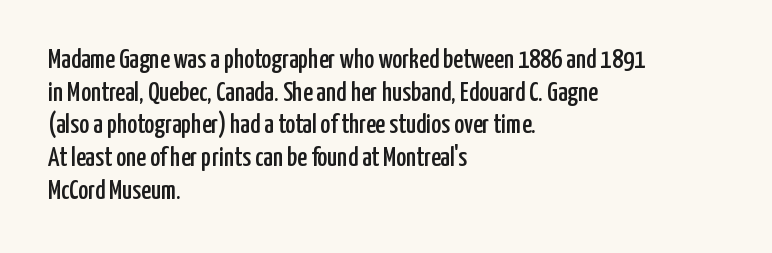
The image shows 27 px text type, upright; set left-aligned, line spacing 1.21x, normal letter spacing, not underlined.
